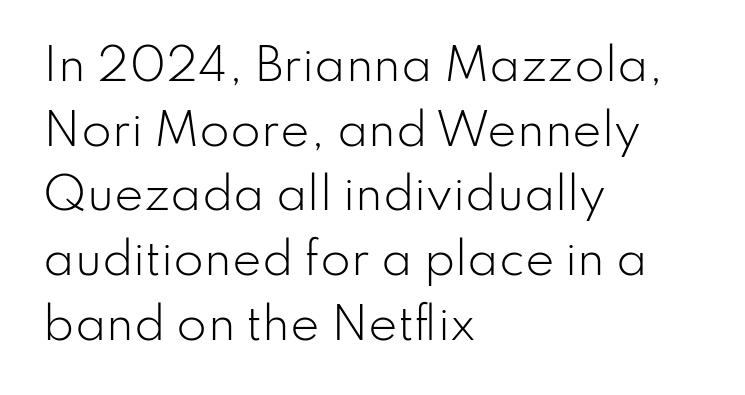
The image shows 44 px light sans-serif type, upright; set left-aligned, normal line spacing (1.47x), normal letter spacing, not underlined; low stroke contrast and a small x-height.
